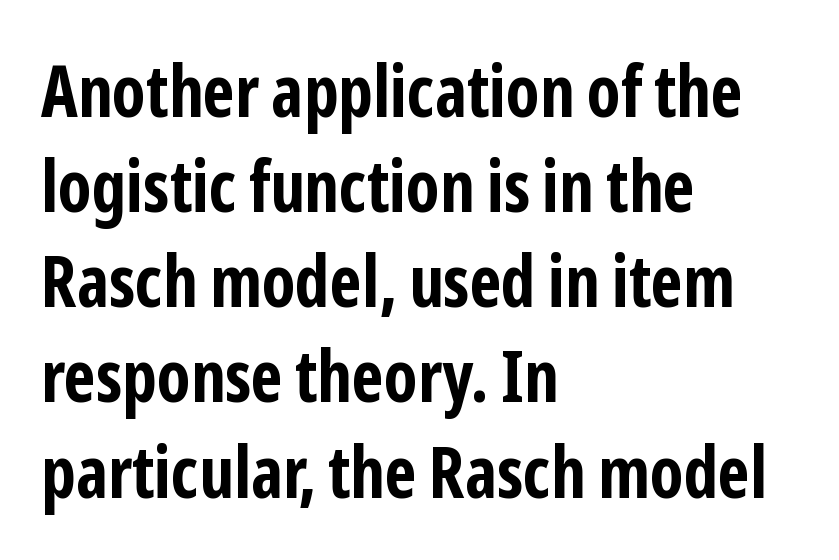
Each new line begins a customary step beneath the previous one. Typographic density is high because the face is bold. Notice how the stems are strictly vertical — no italics here. The foot of each line stays bare and open. To sum up the face: it is a sans, with no serifs.
